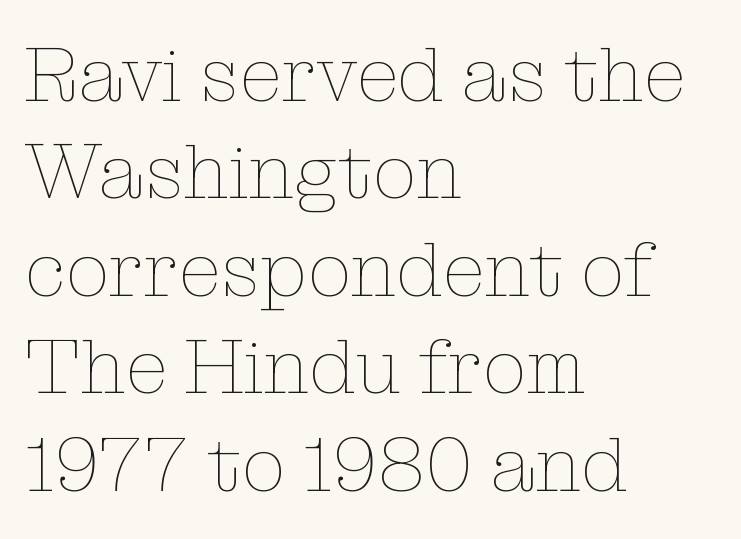
The image shows 78 px thin type, upright; set left-aligned, normal line spacing (1.25x), normal letter spacing, not underlined; low stroke contrast and a medium x-height.
